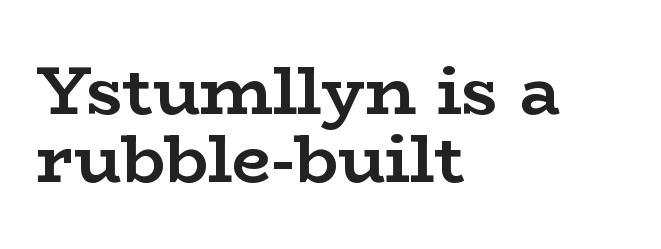
Q: Is the text bold? A: Yes.
Q: Is the text italic (slanted)? A: No, it is upright.
Q: Is the typeface a serif or a sans-serif typeface? A: Serif.
Q: Is the text underlined? A: No.
Q: How is the paragraph aligned? A: Left-aligned.
Q: Is the spacing between letters normal or unusually wide? A: Normal.
Q: Is the spacing between lines tight, normal or loose? A: Tight.
Q: Width (condensed, normal, or wide)? A: Wide.
Q: Stroke contrast? A: Low.
Q: x-height? A: Medium.
Q: Monospaced? A: No.
